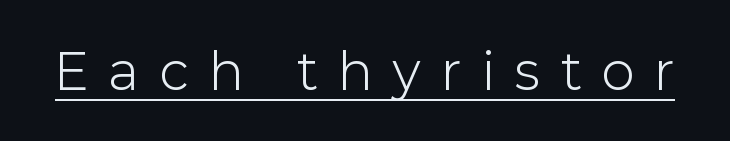
{"serif": "no", "italic": "no", "bold": "no", "weight": "light", "width": "normal", "stroke_contrast": "low", "x_height": "medium", "monospaced": "no", "underline": "yes", "letter_spacing": "wide", "letter_spacing_em": 0.42, "glyph_px": 50}
